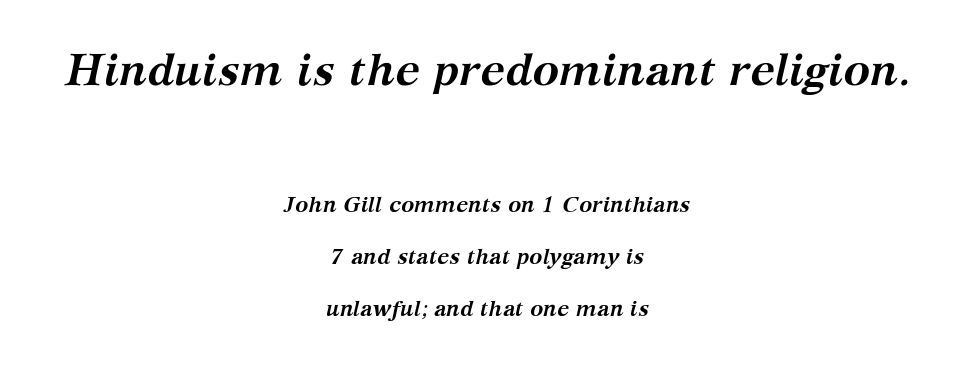
The image shows 45 px semibold serif type, italic (leaning right); set centered, loose line spacing (2.37x), normal letter spacing, not underlined; the first (top) block is 2.05x larger; medium stroke contrast and a medium x-height.
